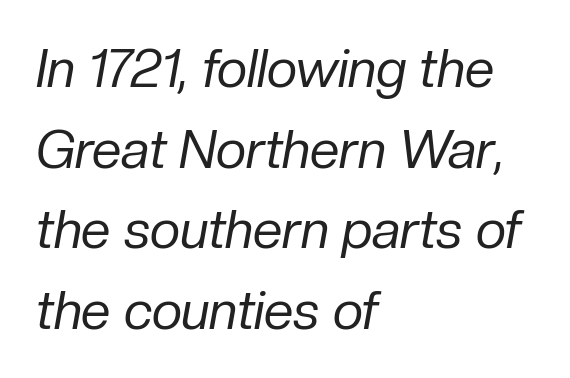
The image shows 53 px regular-weight type, italic (leaning right); set left-aligned, normal line spacing (1.52x), normal letter spacing, not underlined; low stroke contrast and a medium x-height.
